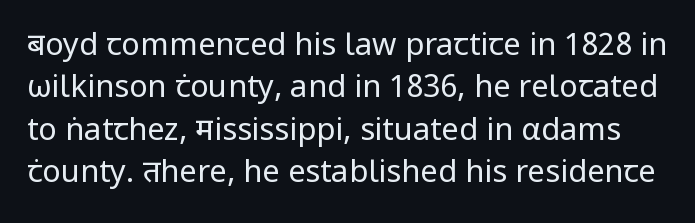
These lines are rendered in a variable-pitch font. If you measured baseline to baseline, you'd find a middling distance. The letters look calm and open, with moderate or lighter stems. Each row of text sits above clean, open space.
